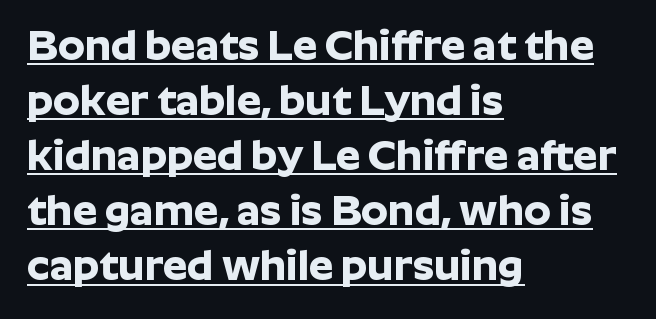
The image shows 43 px bold sans-serif type, upright; set left-aligned, normal line spacing (1.28x), normal letter spacing, underlined; low stroke contrast and a medium x-height.
